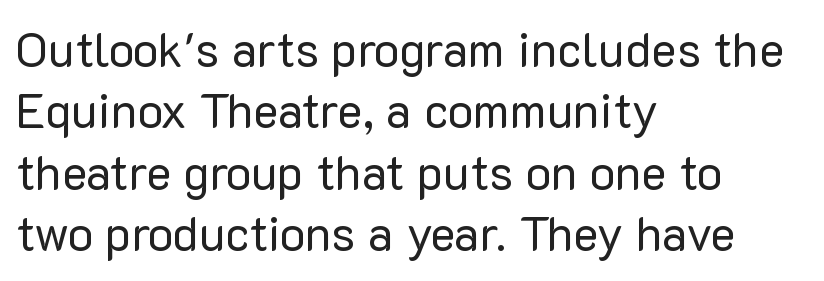
Q: Is the text bold? A: No.
Q: Is the text italic (slanted)? A: No, it is upright.
Q: Is the typeface a serif or a sans-serif typeface? A: Sans-serif.
Q: Is the text underlined? A: No.
Q: How is the paragraph aligned? A: Left-aligned.
Q: Is the spacing between letters normal or unusually wide? A: Normal.
Q: Is the spacing between lines tight, normal or loose? A: Normal.
Q: Width (condensed, normal, or wide)? A: Normal.
Q: Stroke contrast? A: Low.
Q: x-height? A: Medium.
Q: Monospaced? A: No.
